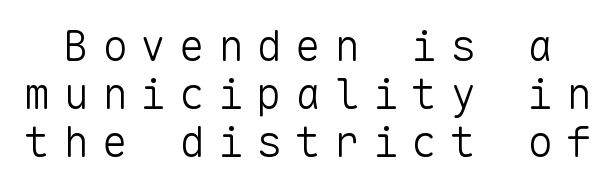
Each row of text sits above clean, open space. The type sits square on the baseline with zero lean. Leading: reduced. This sample has the even, mechanical cadence of fixed-width lettering.
